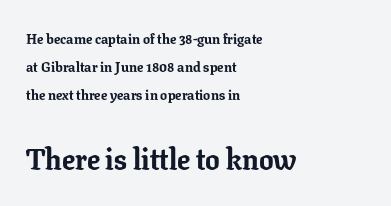
{"serif": "yes", "italic": "no", "bold": "yes", "weight": "bold", "width": "normal", "stroke_contrast": "low", "x_height": "medium", "monospaced": "no", "underline": "no", "align": "left", "line_spacing": "loose", "line_spacing_ratio": 2.0, "letter_spacing": "normal", "letter_spacing_em": 0.0, "larger_block": "second", "size_ratio": 2.07, "glyph_px": 29}
